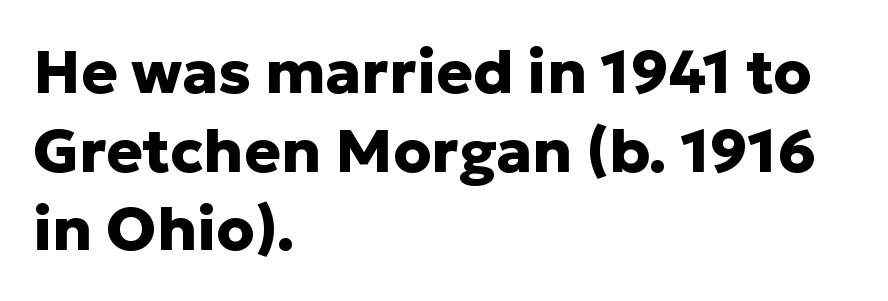
{"serif": "no", "italic": "no", "bold": "yes", "weight": "heavy", "width": "normal", "stroke_contrast": "low", "x_height": "medium", "monospaced": "no", "underline": "no", "align": "left", "line_spacing": "normal", "line_spacing_ratio": 1.29, "letter_spacing": "normal", "letter_spacing_em": 0.0, "glyph_px": 61}
